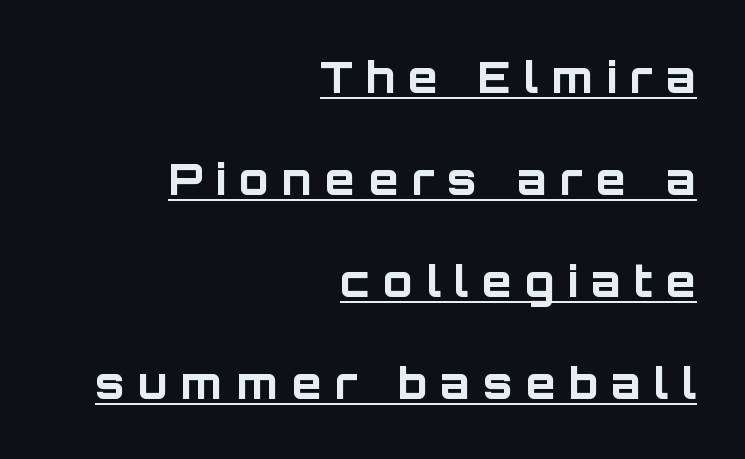
Q: Is the text bold? A: Yes.
Q: Is the text italic (slanted)? A: No, it is upright.
Q: Is the typeface a serif or a sans-serif typeface? A: Sans-serif.
Q: Is the text underlined? A: Yes.
Q: How is the paragraph aligned? A: Right-aligned.
Q: Is the spacing between letters normal or unusually wide? A: Unusually wide.
Q: Is the spacing between lines tight, normal or loose? A: Loose.
Q: Width (condensed, normal, or wide)? A: Normal.
Q: Stroke contrast? A: Low.
Q: x-height? A: Large.
Q: Monospaced? A: No.
